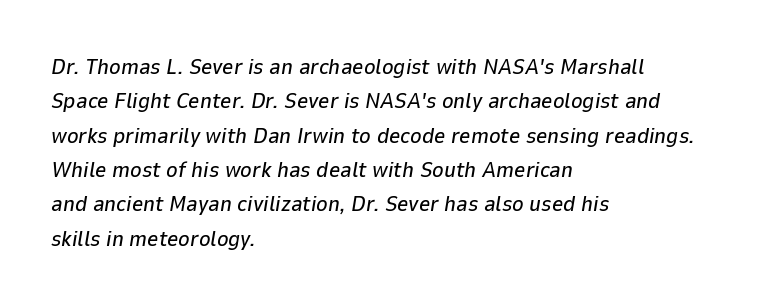
Compared with ordinary roman type, these characters are visibly tilted. The area under the type is left untouched. Each line starts at the same left margin while the right side varies. A typesetter would call this leading conventional body-copy spacing.
